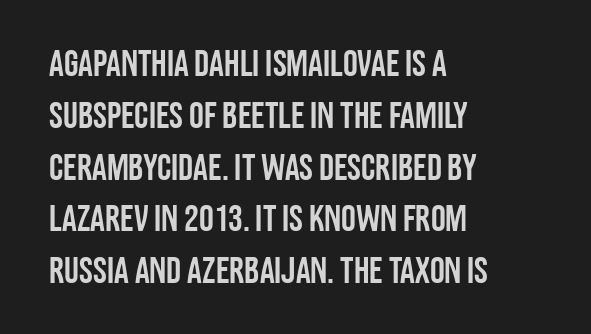
{"serif": "no", "italic": "no", "width": "condensed", "stroke_contrast": "low", "x_height": "large", "monospaced": "no", "underline": "no", "align": "left", "line_spacing": "normal", "line_spacing_ratio": 1.4, "letter_spacing": "normal", "letter_spacing_em": 0.0, "glyph_px": 37}
